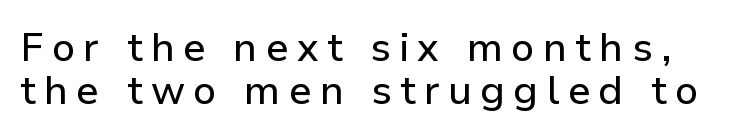
Q: Is the text italic (slanted)? A: No, it is upright.
Q: Is the typeface a serif or a sans-serif typeface? A: Sans-serif.
Q: Is the text underlined? A: No.
Q: Is the spacing between letters normal or unusually wide? A: Unusually wide.
Q: Is the spacing between lines tight, normal or loose? A: Tight.
Q: Width (condensed, normal, or wide)? A: Normal.
Q: Stroke contrast? A: Low.
Q: x-height? A: Medium.
Q: Monospaced? A: No.
